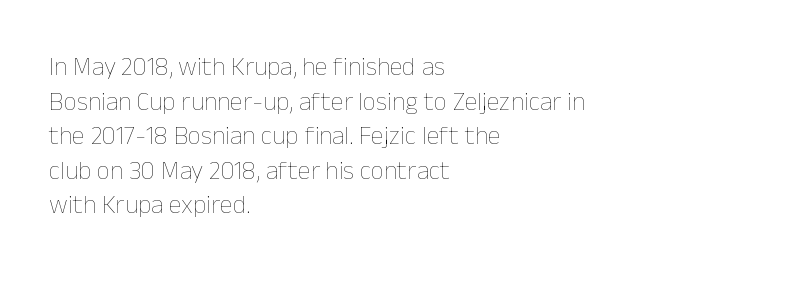
{"italic": "no", "bold": "no", "underline": "no", "align": "left", "line_spacing": "normal", "line_spacing_ratio": 1.33, "letter_spacing": "normal", "letter_spacing_em": 0.0, "glyph_px": 26}
